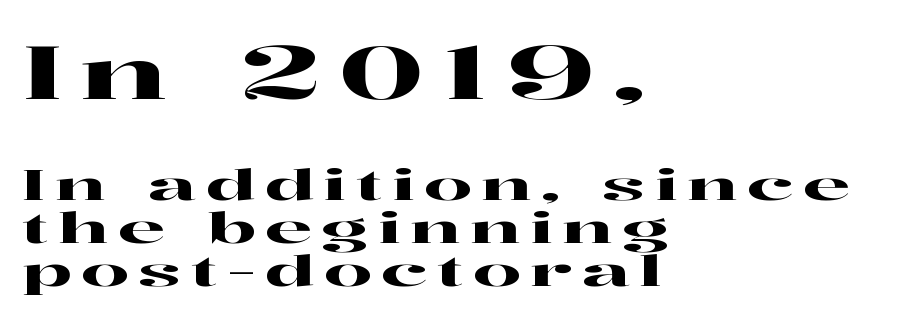
Q: Is the text italic (slanted)? A: No, it is upright.
Q: Is the typeface a serif or a sans-serif typeface? A: Serif.
Q: Is the text underlined? A: No.
Q: How is the paragraph aligned? A: Left-aligned.
Q: Is the spacing between letters normal or unusually wide? A: Unusually wide.
Q: Is the spacing between lines tight, normal or loose? A: Tight.
Q: Which block of text is set in a larger size, the first (top) or the second (bottom)? A: The first (top) one.
Q: Width (condensed, normal, or wide)? A: Wide.
Q: Stroke contrast? A: High.
Q: x-height? A: Medium.
Q: Monospaced? A: No.
